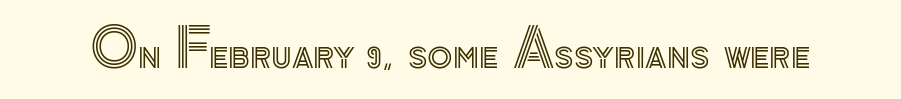
The image shows 52 px text type, upright; set normal letter spacing, not underlined; a small x-height.
